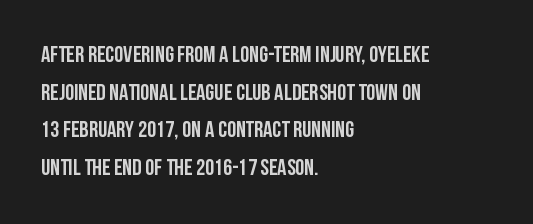
{"italic": "no", "underline": "no", "align": "left", "line_spacing": "normal", "line_spacing_ratio": 1.64, "letter_spacing": "normal", "letter_spacing_em": 0.0, "glyph_px": 23}
